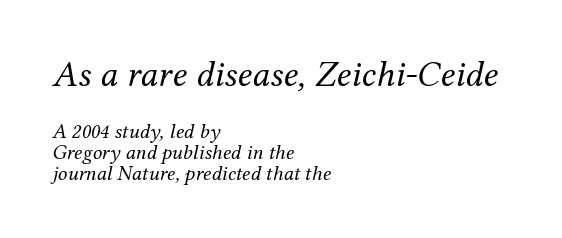
The image shows 37 px regular-weight serif type, italic (leaning right); set left-aligned, tight line spacing (1.0x), normal letter spacing, not underlined; the first (top) block is 1.76x larger; medium stroke contrast and a medium x-height.
